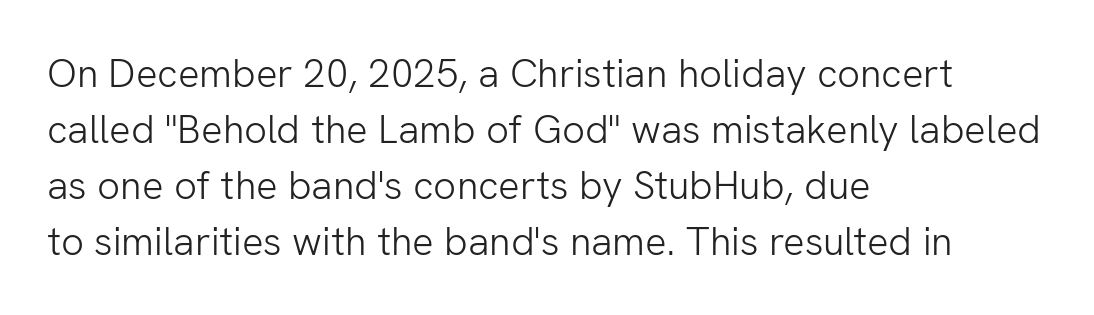
The image shows 40 px light sans-serif type, upright; set left-aligned, normal line spacing (1.4x), normal letter spacing, not underlined; low stroke contrast and a medium x-height.
